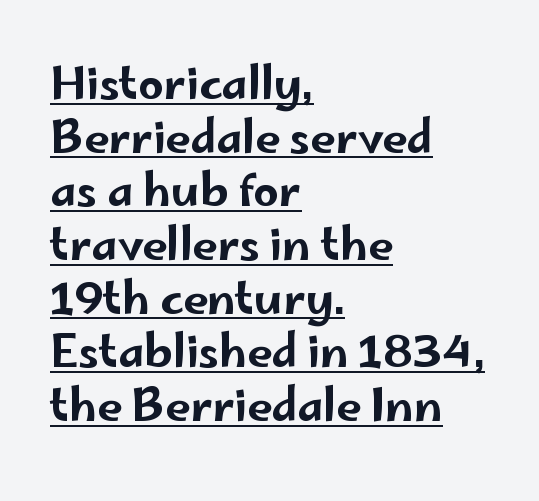
{"serif": "no", "italic": "no", "width": "wide", "stroke_contrast": "low", "x_height": "small", "monospaced": "no", "underline": "yes", "align": "left", "line_spacing_ratio": 1.22, "letter_spacing": "normal", "letter_spacing_em": 0.0, "glyph_px": 44}
